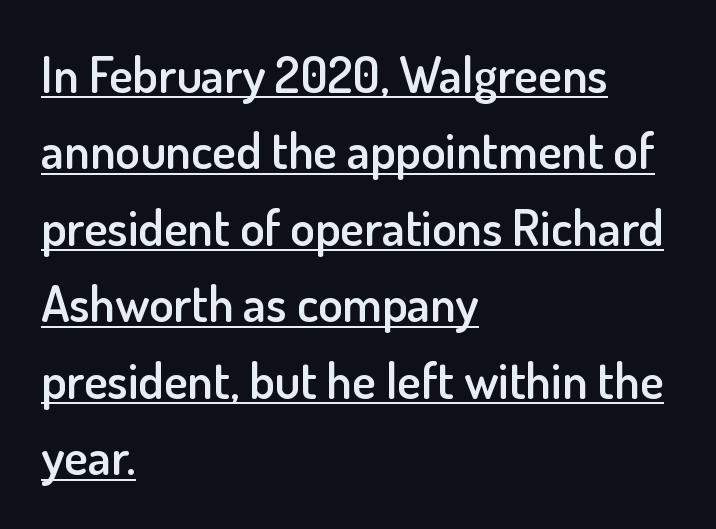
The image shows 50 px semibold sans-serif type, upright; set left-aligned, normal line spacing (1.53x), normal letter spacing, underlined; low stroke contrast and a small x-height.
